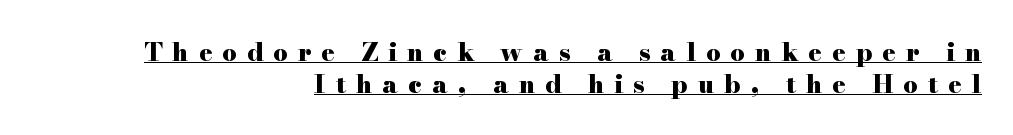
The line-height multiplier appears to be the usual default. Inter-character spacing is expanded well beyond the font's built-in metrics. Caption: lettering with a line underneath. This sample is right-justified, so line beginnings fall wherever the words allow. The letters stand upright; this is a roman face. Its strokes are broad and dark, the hallmark of bold type.
